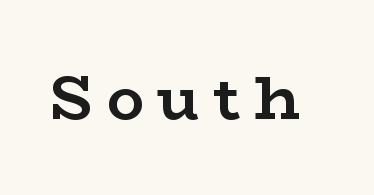
{"serif": "yes", "italic": "no", "bold": "yes", "weight": "semibold", "width": "wide", "stroke_contrast": "low", "x_height": "medium", "monospaced": "no", "underline": "no", "letter_spacing": "wide", "letter_spacing_em": 0.22, "glyph_px": 62}
